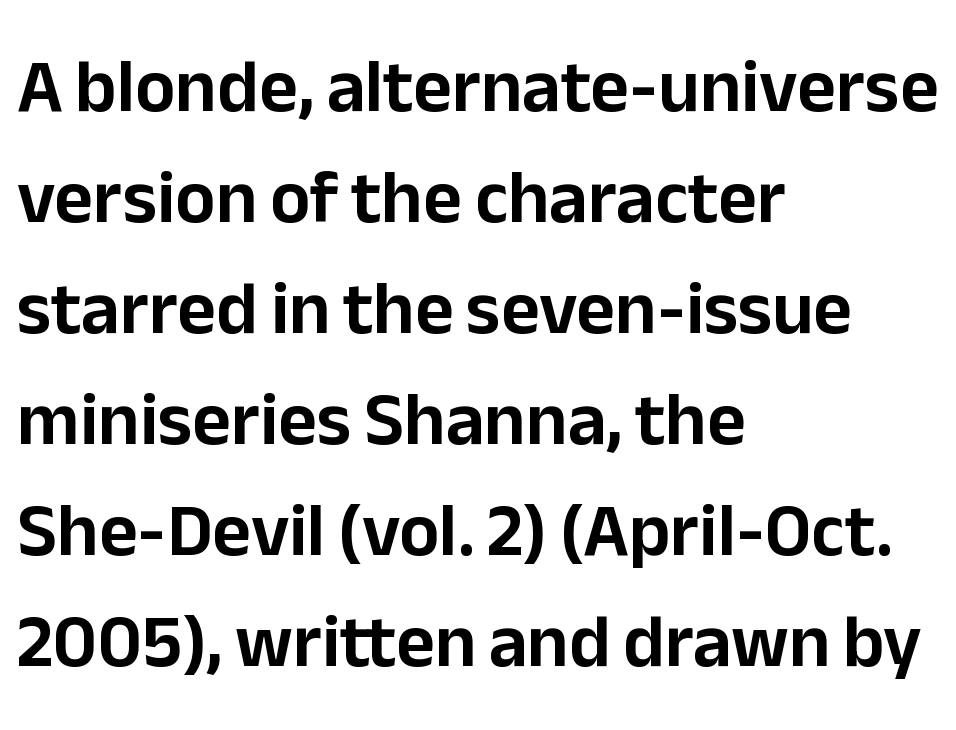
{"serif": "no", "italic": "no", "width": "normal", "stroke_contrast": "low", "x_height": "medium", "monospaced": "no", "underline": "no", "align": "left", "line_spacing": "normal", "line_spacing_ratio": 1.48, "letter_spacing": "normal", "letter_spacing_em": 0.0, "glyph_px": 75}
